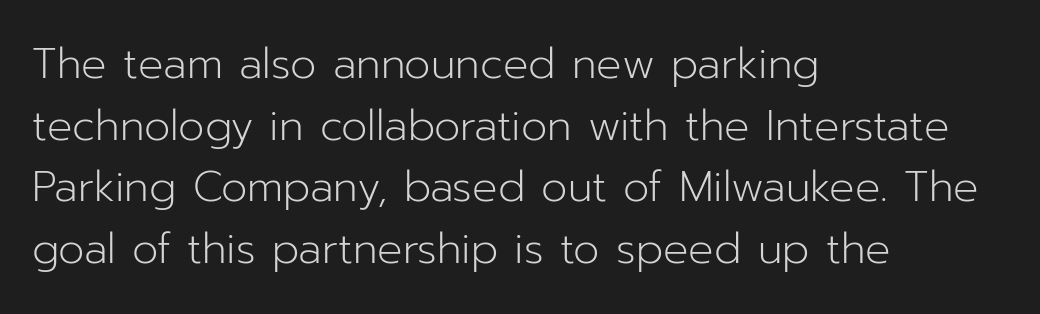
The lettering holds an erect, upright posture throughout. Think of a printed novel: that variable character pitch is what you see here. Every row of glyphs begins at an identical x-position on the left. The face used here is rendered with its standard letterfit. The leading is moderate, giving the passage an even texture.
